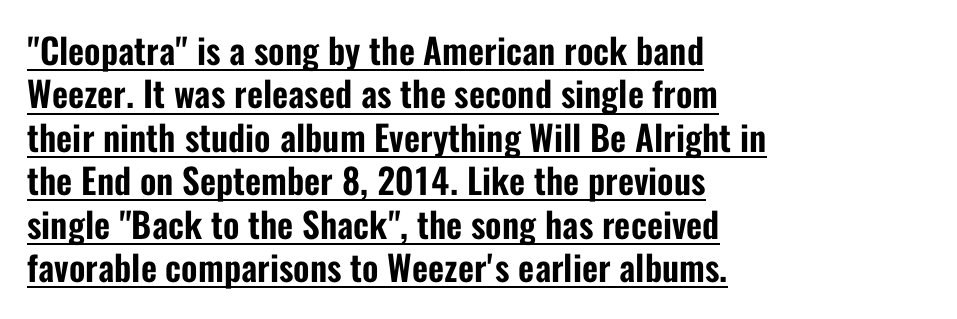
This sample has the flowing, uneven cadence of proportional lettering. Caption: lettering with a line underneath. If you drew a ruler down the left edge, every line would touch it. How are the letters spaced? Ordinarily, with no added tracking. No italicization has been applied; the sample stays upright.
